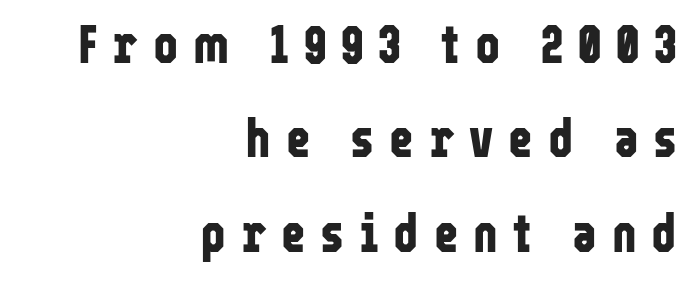
The image shows 53 px bold, condensed sans-serif type, upright; set right-aligned, line spacing 1.78x, unusually wide letter spacing (+0.28 em), not underlined; low stroke contrast and a medium x-height.
